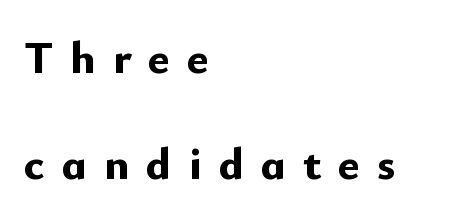
Q: Is the text bold? A: Yes.
Q: Is the text italic (slanted)? A: No, it is upright.
Q: Is the typeface a serif or a sans-serif typeface? A: Sans-serif.
Q: Is the text underlined? A: No.
Q: How is the paragraph aligned? A: Left-aligned.
Q: Is the spacing between letters normal or unusually wide? A: Unusually wide.
Q: Is the spacing between lines tight, normal or loose? A: Loose.
Q: Width (condensed, normal, or wide)? A: Normal.
Q: Stroke contrast? A: Low.
Q: x-height? A: Small.
Q: Monospaced? A: No.
